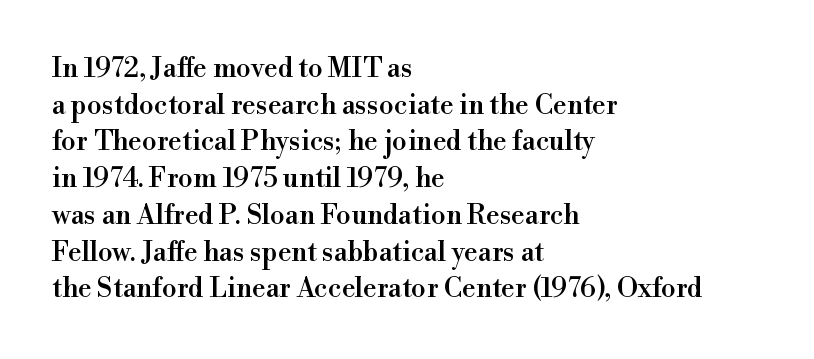
Q: Is the text italic (slanted)? A: No, it is upright.
Q: Is the text underlined? A: No.
Q: How is the paragraph aligned? A: Left-aligned.
Q: Is the spacing between letters normal or unusually wide? A: Normal.
Q: Is the spacing between lines tight, normal or loose? A: Normal.
